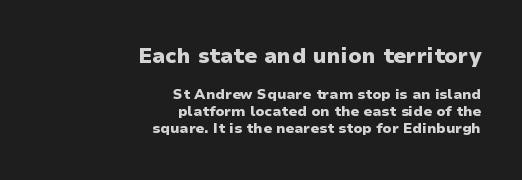
Q: Is the text bold? A: Yes.
Q: Is the text italic (slanted)? A: No, it is upright.
Q: Is the text underlined? A: No.
Q: How is the paragraph aligned? A: Right-aligned.
Q: Is the spacing between letters normal or unusually wide? A: Normal.
Q: Which block of text is set in a larger size, the first (top) or the second (bottom)? A: The first (top) one.
